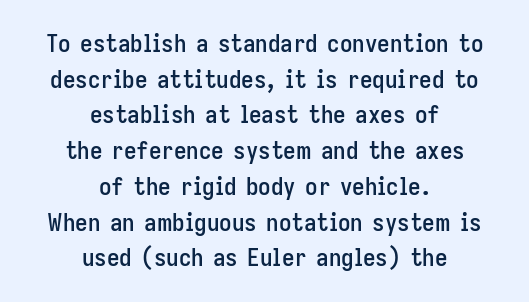
The image shows 25 px text type, upright; set centered, normal line spacing (1.43x), normal letter spacing, not underlined.
